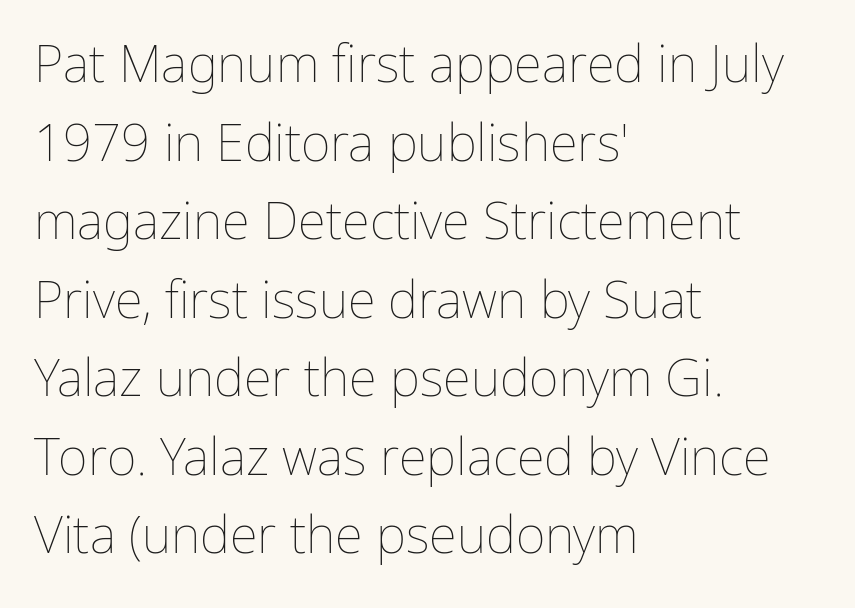
Glance below the letters and you will spot only blank space. This is roman type, the default non-slanted kind. On a weight scale, this lands at 450 or below. The rendering keeps characters at their native spacing.
